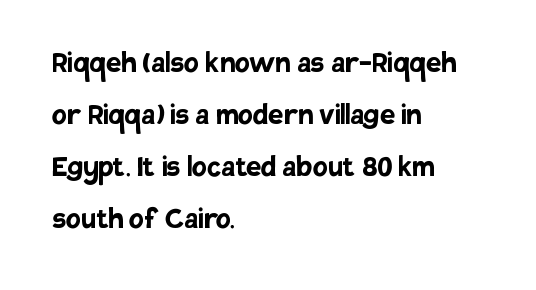
The image shows 34 px semibold sans-serif type, upright; set left-aligned, normal line spacing (1.53x), normal letter spacing, not underlined; low stroke contrast and a large x-height.
